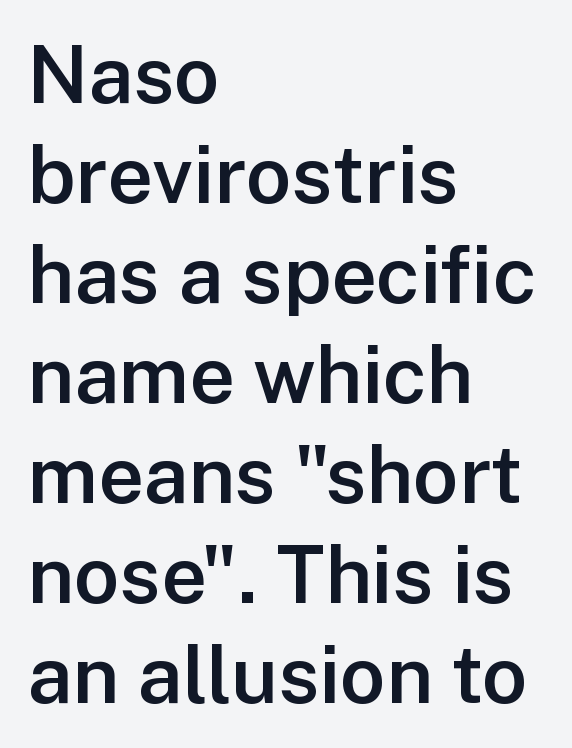
The image shows 80 px semibold sans-serif type, upright; set left-aligned, normal line spacing (1.25x), normal letter spacing, not underlined; low stroke contrast and a medium x-height.
